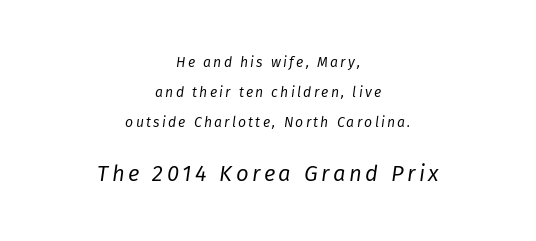
When letters slant like this, we call the style italic. Glance below the letters and you will spot only blank space. Note: smaller setting up top, larger setting below. Line starts and ends both wander, symmetrically. No heavy texture on the line: the type isn't bold. Quick note: interline space is abundant.
